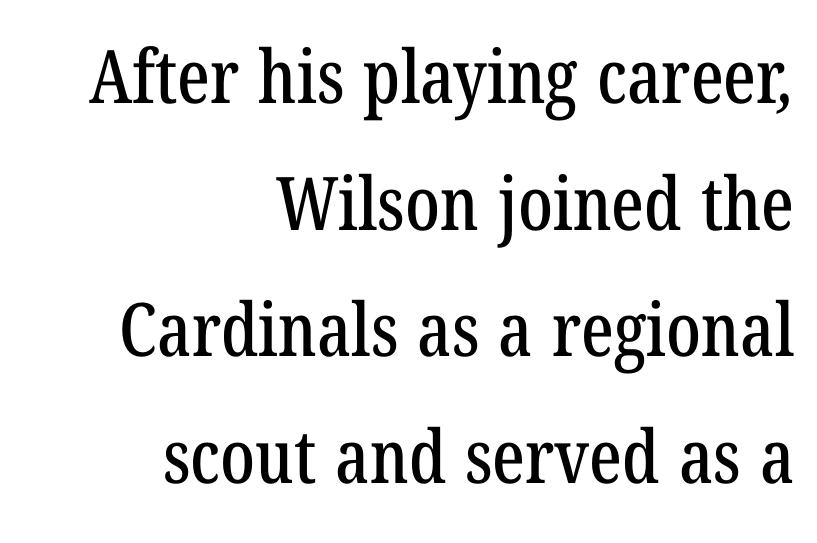
Q: Is the typeface a serif or a sans-serif typeface? A: Serif.
Q: Is the text underlined? A: No.
Q: How is the paragraph aligned? A: Right-aligned.
Q: Is the spacing between letters normal or unusually wide? A: Normal.
Q: Width (condensed, normal, or wide)? A: Condensed.
Q: Stroke contrast? A: Low.
Q: x-height? A: Medium.
Q: Monospaced? A: No.
